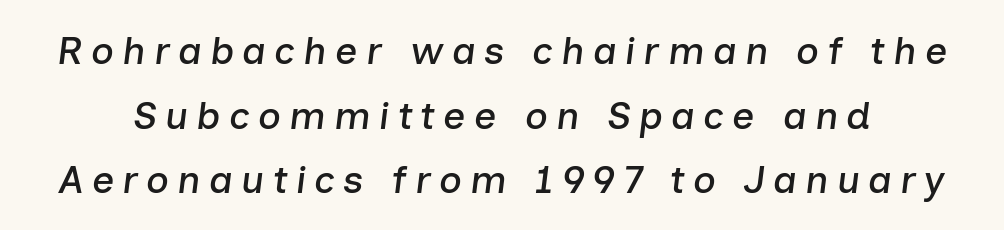
{"italic": "yes", "lean": "right", "slant_degrees": 7, "width": "normal", "stroke_contrast": "low", "x_height": "medium", "monospaced": "no", "underline": "no", "line_spacing": "normal", "line_spacing_ratio": 1.66, "letter_spacing": "wide", "letter_spacing_em": 0.21, "glyph_px": 39}
